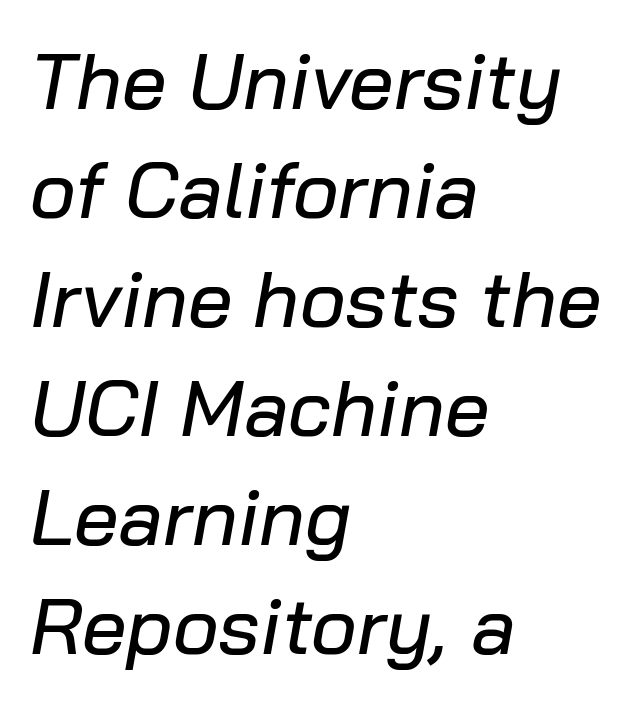
The image shows 79 px text type, italic (leaning right); set left-aligned, normal line spacing (1.38x), normal letter spacing, not underlined; low stroke contrast and a medium x-height.
